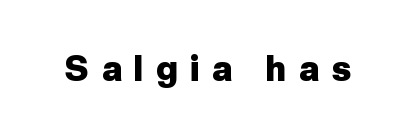
{"serif": "no", "italic": "no", "bold": "yes", "weight": "heavy", "width": "normal", "stroke_contrast": "low", "x_height": "medium", "monospaced": "no", "underline": "no", "letter_spacing": "wide", "letter_spacing_em": 0.36, "glyph_px": 35}
